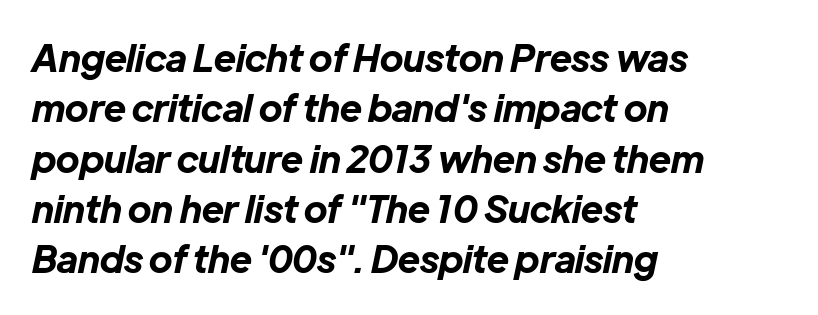
{"italic": "yes", "lean": "right", "slant_degrees": 12, "bold": "yes", "weight": "bold", "width": "normal", "stroke_contrast": "low", "x_height": "medium", "monospaced": "no", "underline": "no", "align": "left", "line_spacing": "normal", "line_spacing_ratio": 1.36, "letter_spacing": "normal", "letter_spacing_em": 0.0, "glyph_px": 37}
